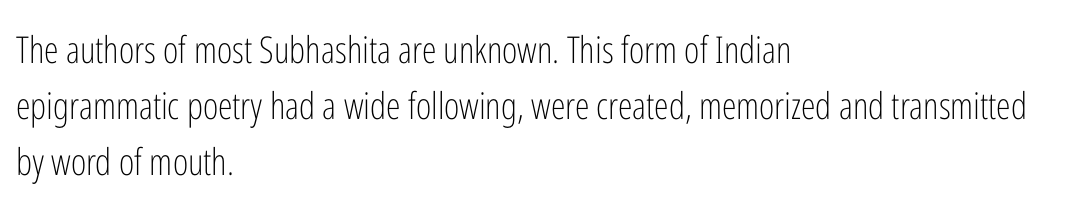
Q: Is the text bold? A: No.
Q: Is the text italic (slanted)? A: No, it is upright.
Q: Is the typeface a serif or a sans-serif typeface? A: Sans-serif.
Q: Is the text underlined? A: No.
Q: How is the paragraph aligned? A: Left-aligned.
Q: Is the spacing between letters normal or unusually wide? A: Normal.
Q: Is the spacing between lines tight, normal or loose? A: Normal.
Q: Width (condensed, normal, or wide)? A: Condensed.
Q: Stroke contrast? A: Low.
Q: x-height? A: Medium.
Q: Monospaced? A: No.
